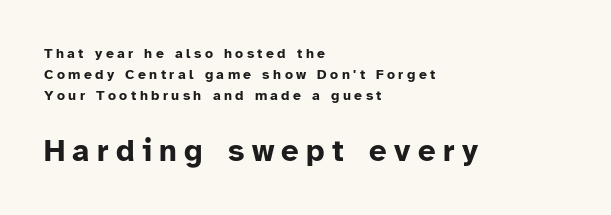
The image shows 31 px bold sans-serif type, upright; set left-aligned, normal line spacing (1.49x), unusually wide letter spacing (+0.24 em), not underlined; the second (bottom) block is 2.21x larger; low stroke contrast and a medium x-height.
